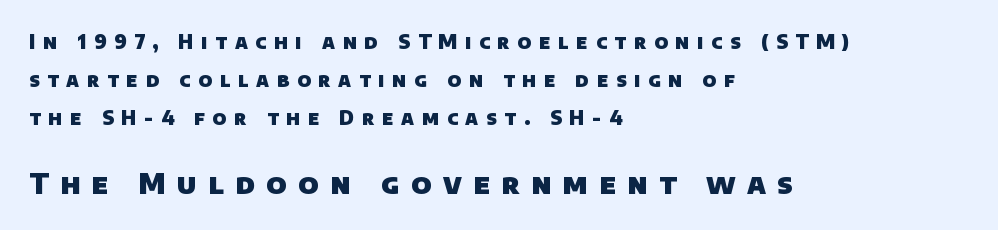
Q: Is the text bold? A: Yes.
Q: Is the typeface a serif or a sans-serif typeface? A: Sans-serif.
Q: Is the text underlined? A: No.
Q: How is the paragraph aligned? A: Left-aligned.
Q: Is the spacing between letters normal or unusually wide? A: Unusually wide.
Q: Is the spacing between lines tight, normal or loose? A: Loose.
Q: Which block of text is set in a larger size, the first (top) or the second (bottom)? A: The second (bottom) one.
Q: Width (condensed, normal, or wide)? A: Normal.
Q: Stroke contrast? A: Low.
Q: x-height? A: Large.
Q: Monospaced? A: No.
